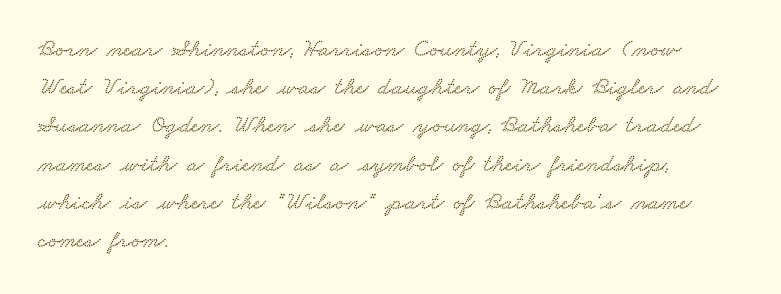
{"underline": "no", "align": "left", "line_spacing": "normal", "line_spacing_ratio": 1.53, "letter_spacing": "normal", "letter_spacing_em": 0.0, "glyph_px": 25}
